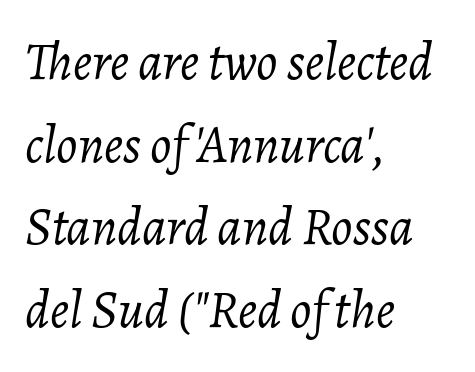
The image shows 53 px light type, italic (leaning right); set left-aligned, normal line spacing (1.56x), normal letter spacing, not underlined; low stroke contrast and a medium x-height.
